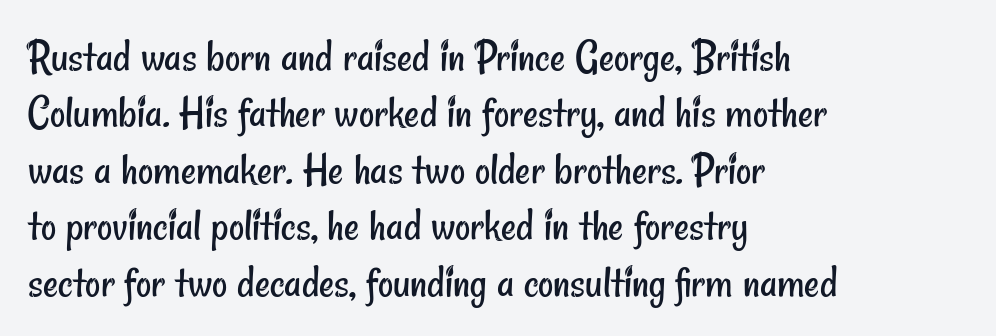
This sample uses a sans-serif face. Line starts are locked; line ends wander. The words here are not underlined. The horizontal fit of the characters is conventional and even. Is the type heavy? It reads as light-to-regular instead.
